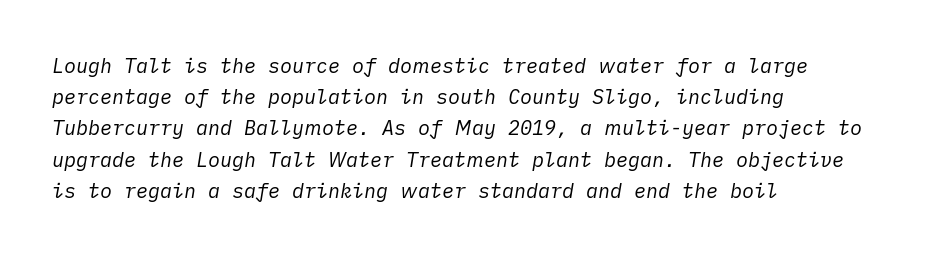
Q: Is the text bold? A: No.
Q: Is the text italic (slanted)? A: Yes, it leans right by about 10 degrees.
Q: Is the text underlined? A: No.
Q: How is the paragraph aligned? A: Left-aligned.
Q: Is the spacing between letters normal or unusually wide? A: Normal.
Q: Is the spacing between lines tight, normal or loose? A: Normal.
